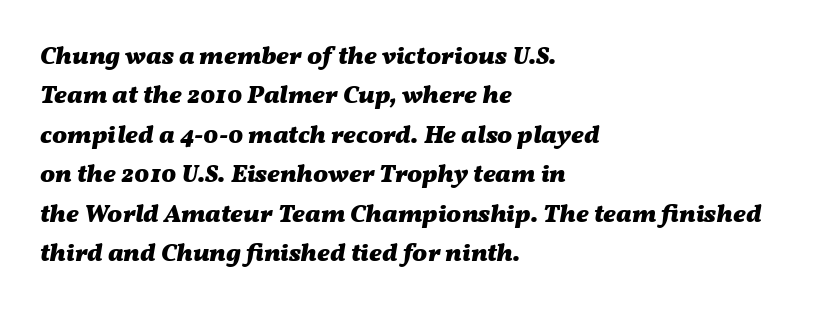
Unmarked baselines from the first word to the last. Compared with typical paragraphs, the rows here are spaced about the same. Look at the tracking — it's just the regular setting, nothing added. The characters look thick and weighty, a clear bold.
